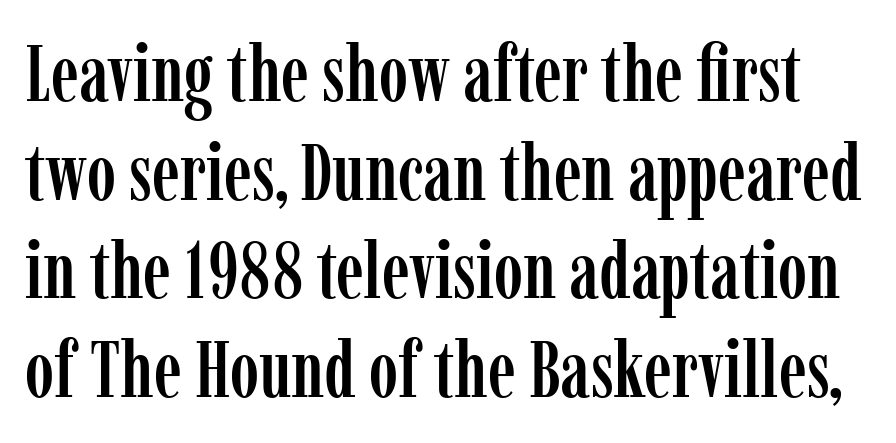
The image shows 79 px condensed serif type, upright; set normal line spacing (1.25x), normal letter spacing, not underlined; low stroke contrast and a medium x-height.
